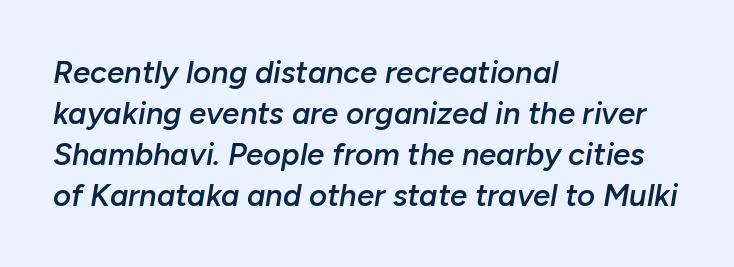
{"italic": "yes", "lean": "right", "slant_degrees": 10, "bold": "semi", "weight": "semibold", "width": "normal", "stroke_contrast": "low", "x_height": "medium", "monospaced": "no", "underline": "no", "align": "left", "line_spacing": "normal", "line_spacing_ratio": 1.32, "letter_spacing": "normal", "letter_spacing_em": 0.0, "glyph_px": 31}
